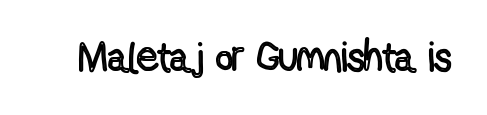
The image shows 42 px condensed type, upright; set normal letter spacing, not underlined; a medium x-height.
